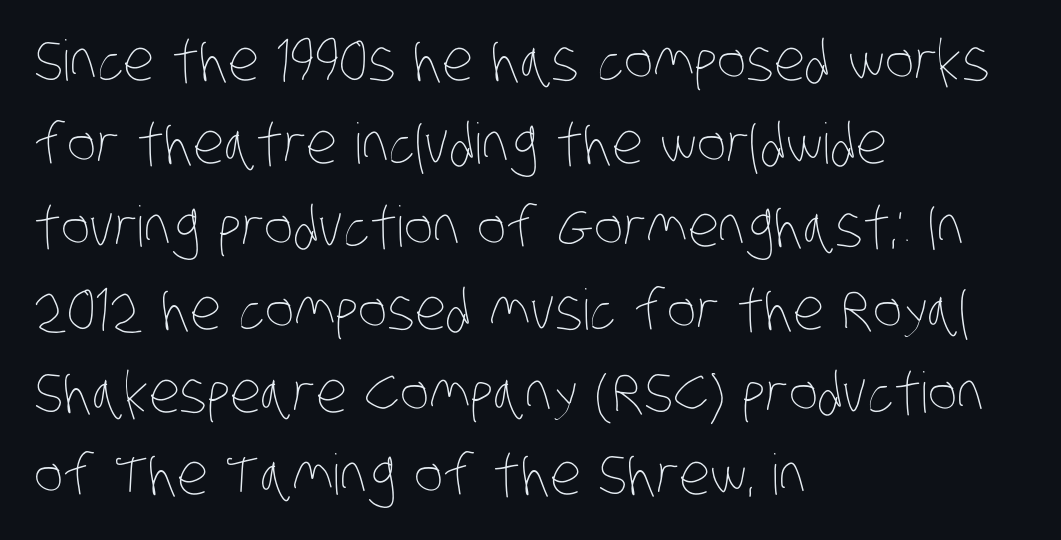
{"bold": "no", "weight": "thin", "width": "condensed", "stroke_contrast": "low", "x_height": "large", "monospaced": "no", "underline": "no", "align": "left", "line_spacing": "normal", "line_spacing_ratio": 1.48, "letter_spacing": "normal", "letter_spacing_em": 0.0, "glyph_px": 56}
